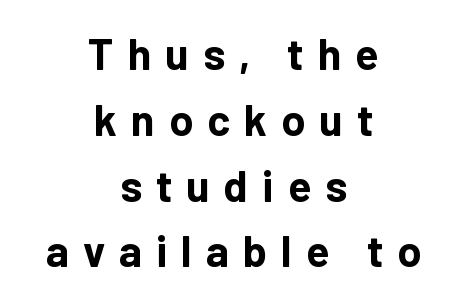
The image shows 43 px bold sans-serif type, upright; set centered, normal line spacing (1.53x), unusually wide letter spacing (+0.33 em), not underlined; low stroke contrast and a medium x-height.
